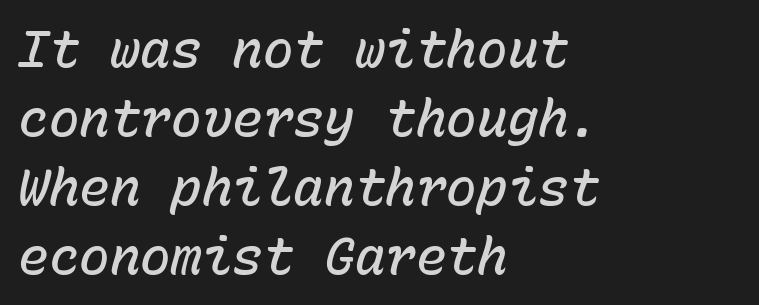
A fair bit of extra ink — the face is semibold, not bold. This sample keeps an unexceptional amount of space between lines. Style check: oblique. All the whitespace from short lines collects on the right. These lines are rendered in a fixed-pitch font. Has an underline been added? It has not.
